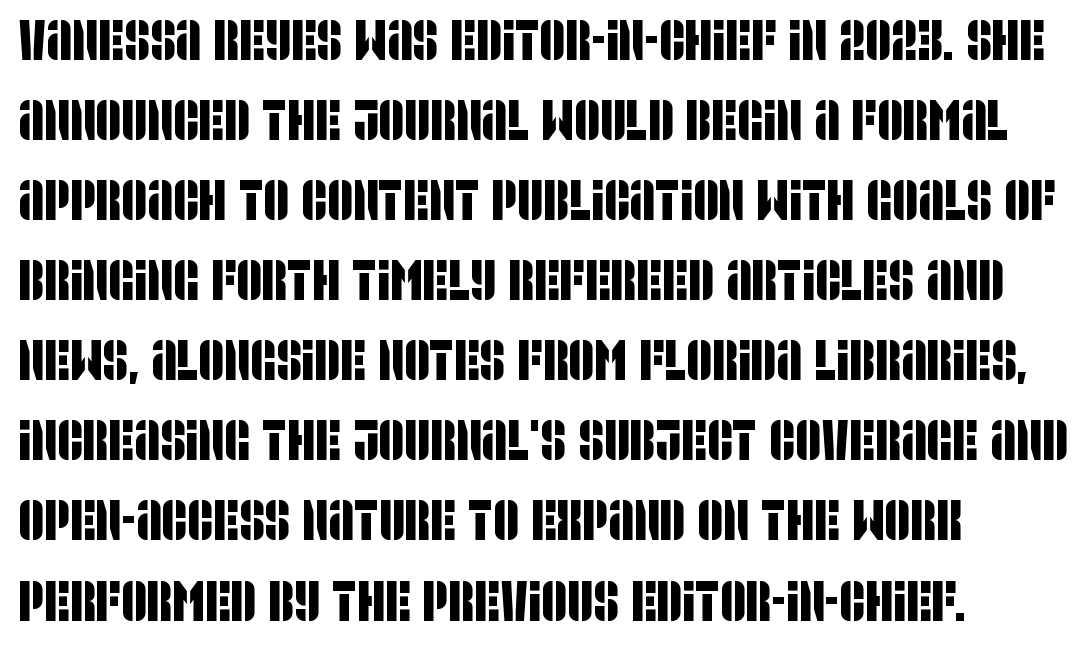
The image shows 56 px condensed sans-serif type; set left-aligned, normal line spacing (1.43x), normal letter spacing, not underlined; low stroke contrast and a large x-height.
